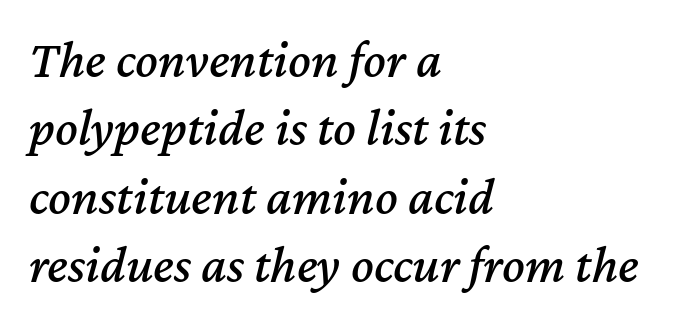
The image shows 53 px text type, italic (leaning right); set left-aligned, normal line spacing (1.29x), normal letter spacing, not underlined; medium stroke contrast and a medium x-height.
